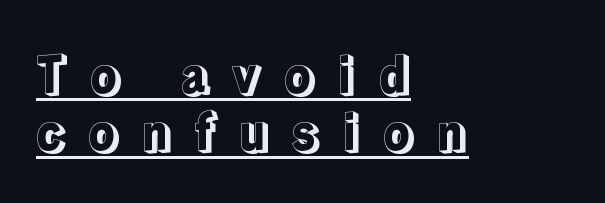
The image shows 50 px text type, upright; set left-aligned, tight line spacing (1.15x), unusually wide letter spacing (+0.44 em), underlined; a medium x-height.
